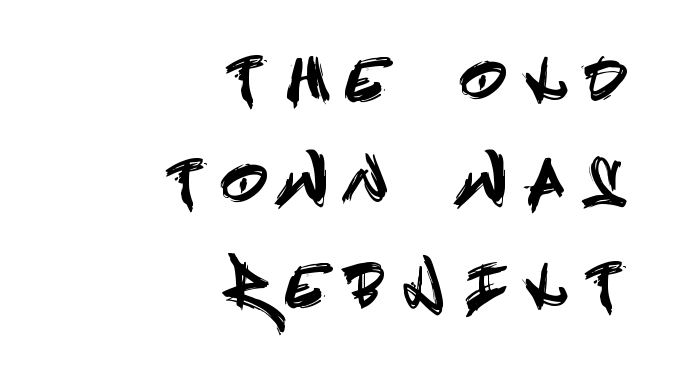
The image shows 57 px condensed sans-serif type; set right-aligned, line spacing 1.81x, unusually wide letter spacing (+0.49 em), not underlined; a large x-height.
